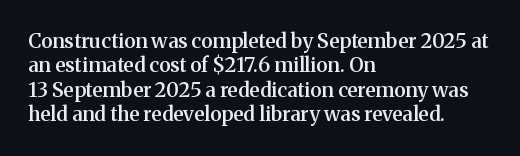
The image shows 20 px text type, upright; set left-aligned, line spacing 1.22x, normal letter spacing, not underlined.
